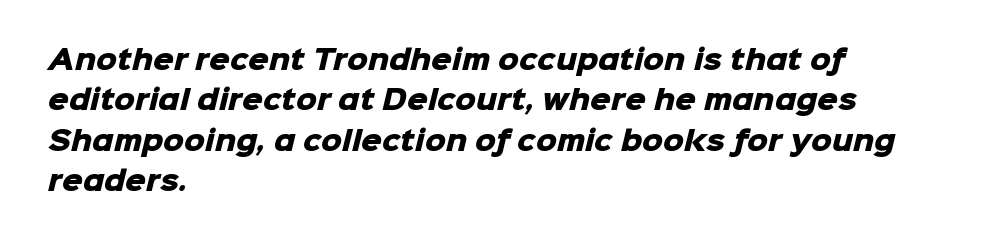
Plenty of ink on the page — the face is bold. Nobody drew a line under any word here. Horizontally, the lines are justified to the leading edge only. The rows are spaced the way most documents space them.
